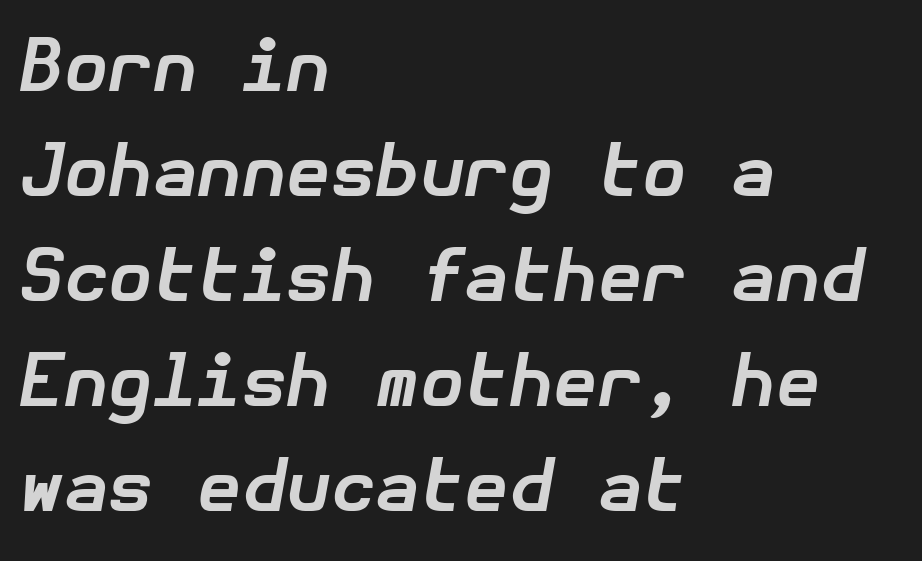
The image shows 72 px bold type, italic (leaning right); set left-aligned, normal line spacing (1.46x), normal letter spacing, not underlined; low stroke contrast and a medium x-height.
